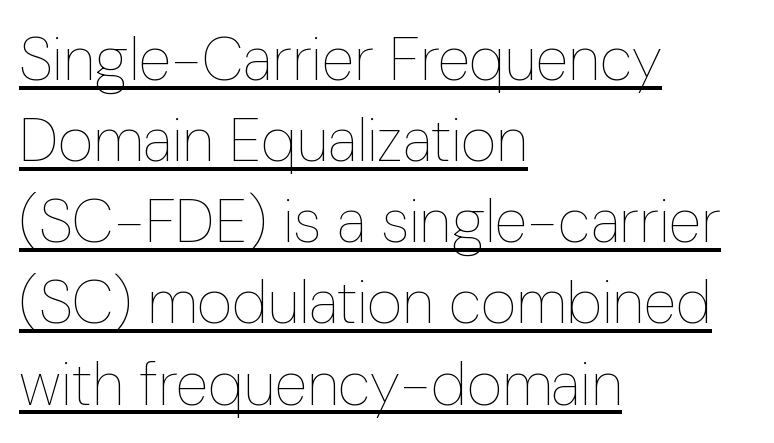
How are the letters spaced? Ordinarily, with no added tracking. The rows are spaced the way most documents space them. Stems and bowls with no extra thickness — not bold. This is roman type, the default non-slanted kind. Honestly, the underline is the first thing you notice here.
